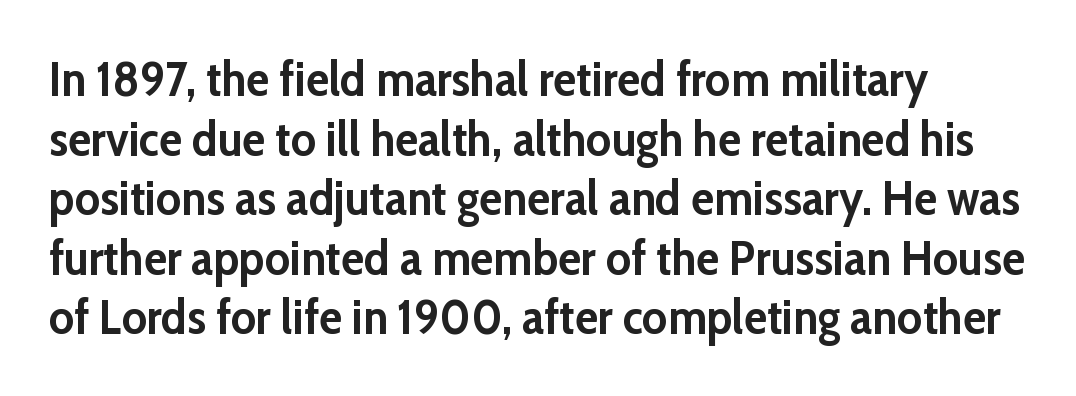
{"serif": "no", "italic": "no", "bold": "yes", "weight": "semibold", "width": "normal", "stroke_contrast": "low", "x_height": "medium", "monospaced": "no", "underline": "no", "align": "left", "line_spacing_ratio": 1.24, "letter_spacing": "normal", "letter_spacing_em": 0.0, "glyph_px": 48}
